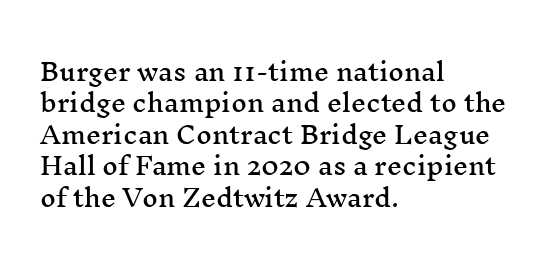
{"italic": "no", "underline": "no", "align": "left", "line_spacing": "normal", "line_spacing_ratio": 1.31, "letter_spacing": "normal", "letter_spacing_em": 0.0, "glyph_px": 24}
